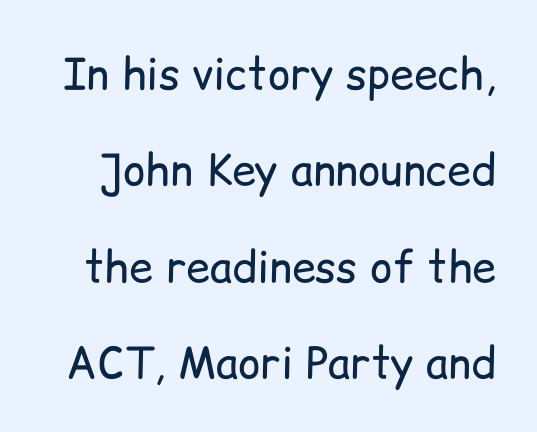
The image shows 43 px regular-weight sans-serif type, upright; set loose line spacing (2.24x), normal letter spacing, not underlined; low stroke contrast and a medium x-height.
